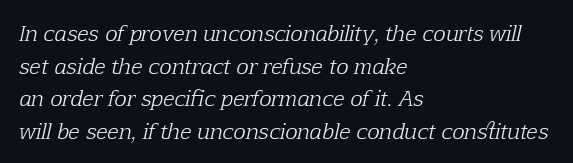
{"italic": "yes", "lean": "right", "slant_degrees": 12, "bold": "no", "underline": "no", "align": "left", "line_spacing": "normal", "line_spacing_ratio": 1.55, "letter_spacing": "normal", "letter_spacing_em": 0.0, "glyph_px": 21}
